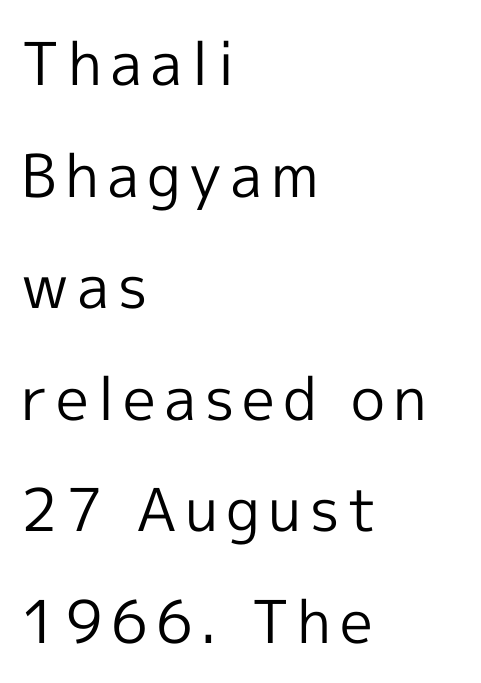
Q: Is the text bold? A: No.
Q: Is the text italic (slanted)? A: No, it is upright.
Q: Is the typeface a serif or a sans-serif typeface? A: Sans-serif.
Q: Is the text underlined? A: No.
Q: How is the paragraph aligned? A: Left-aligned.
Q: Width (condensed, normal, or wide)? A: Normal.
Q: x-height? A: Medium.
Q: Monospaced? A: No.
